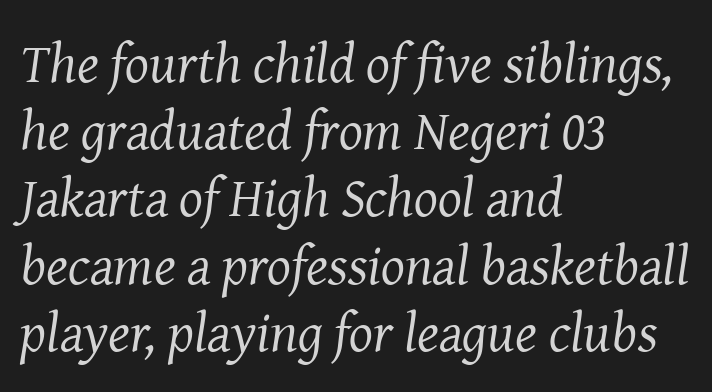
The gap between lines stays unmarked. The rag falls on the right side of this text block. The passage shown leans; its letterforms are oblique. Honestly, the letter spacing is just normal — you wouldn't notice it.
